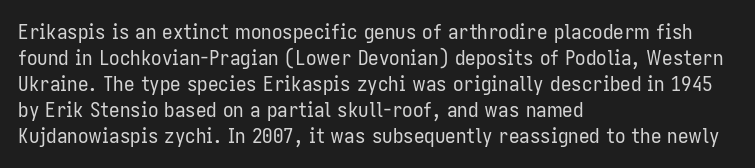
Q: Is the text bold? A: No.
Q: Is the text italic (slanted)? A: No, it is upright.
Q: Is the text underlined? A: No.
Q: How is the paragraph aligned? A: Left-aligned.
Q: Is the spacing between letters normal or unusually wide? A: Normal.
